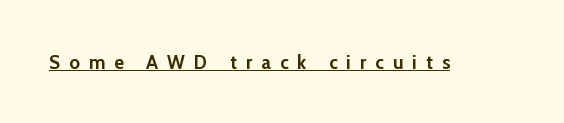
Q: Is the text bold? A: Yes.
Q: Is the text italic (slanted)? A: No, it is upright.
Q: Is the text underlined? A: Yes.
Q: Is the spacing between letters normal or unusually wide? A: Unusually wide.
